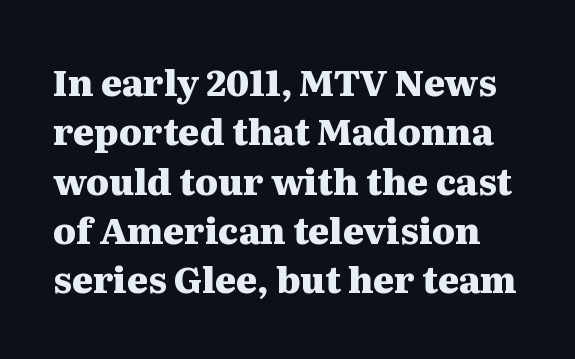
Leading matches the norm, producing a regular column. The typography opts for an upright posture over an oblique one. The passage shown is not underscored anywhere. The letters advance in unequal steps, a hallmark of proportional type. The gaps between neighbouring characters are ordinary and unremarkable.
